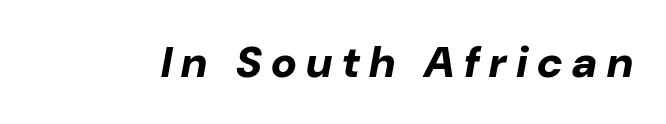
Q: Is the text bold? A: Yes.
Q: Is the text italic (slanted)? A: Yes, it leans right by about 10 degrees.
Q: Is the text underlined? A: No.
Q: Is the spacing between letters normal or unusually wide? A: Unusually wide.
Q: Width (condensed, normal, or wide)? A: Normal.
Q: Stroke contrast? A: Low.
Q: x-height? A: Medium.
Q: Monospaced? A: No.
